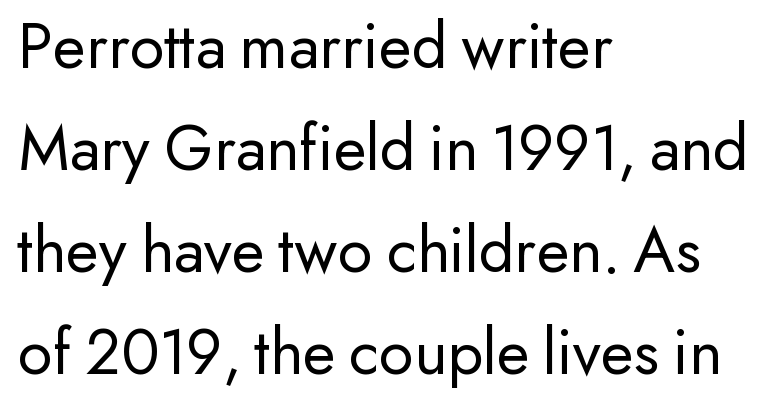
{"serif": "no", "italic": "no", "bold": "no", "weight": "regular", "width": "normal", "stroke_contrast": "low", "x_height": "small", "monospaced": "no", "underline": "no", "align": "left", "line_spacing": "normal", "line_spacing_ratio": 1.52, "letter_spacing": "normal", "letter_spacing_em": 0.0, "glyph_px": 67}
